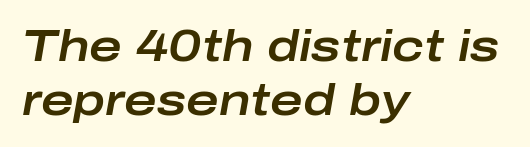
Q: Is the text italic (slanted)? A: Yes, it leans right by about 10 degrees.
Q: Is the text underlined? A: No.
Q: How is the paragraph aligned? A: Left-aligned.
Q: Is the spacing between letters normal or unusually wide? A: Normal.
Q: Width (condensed, normal, or wide)? A: Wide.
Q: Stroke contrast? A: Low.
Q: x-height? A: Medium.
Q: Monospaced? A: No.
